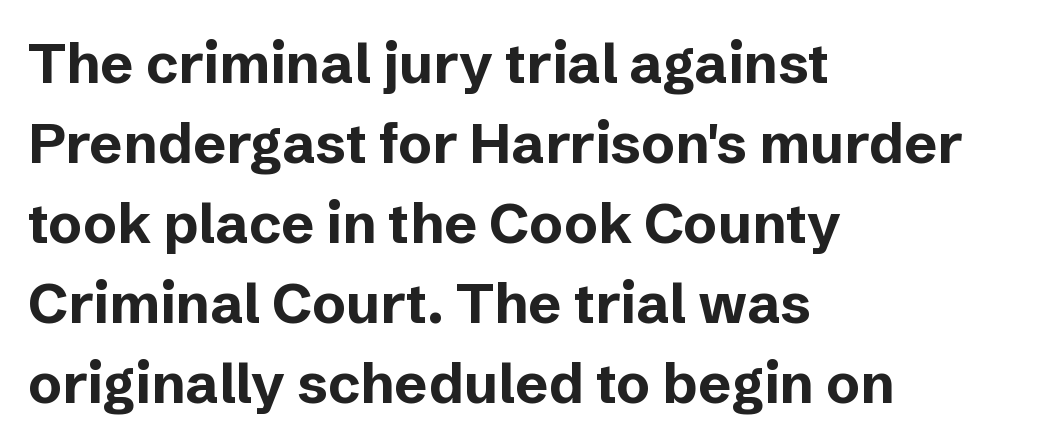
Q: Is the text bold? A: Yes.
Q: Is the text italic (slanted)? A: No, it is upright.
Q: Is the typeface a serif or a sans-serif typeface? A: Sans-serif.
Q: Is the text underlined? A: No.
Q: How is the paragraph aligned? A: Left-aligned.
Q: Is the spacing between letters normal or unusually wide? A: Normal.
Q: Is the spacing between lines tight, normal or loose? A: Normal.
Q: Width (condensed, normal, or wide)? A: Normal.
Q: Stroke contrast? A: Low.
Q: x-height? A: Medium.
Q: Monospaced? A: No.
